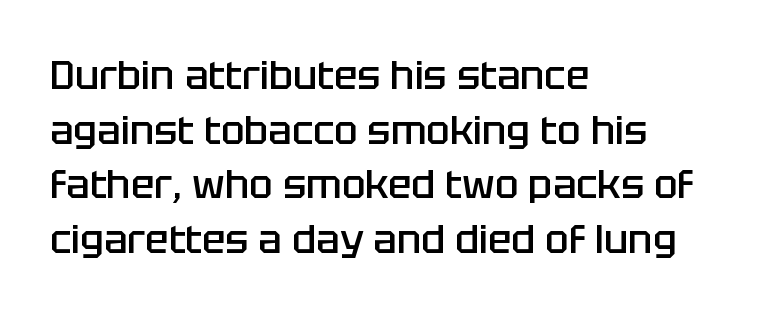
Q: Is the text bold? A: Semi-bold.
Q: Is the text italic (slanted)? A: No, it is upright.
Q: Is the typeface a serif or a sans-serif typeface? A: Sans-serif.
Q: Is the text underlined? A: No.
Q: How is the paragraph aligned? A: Left-aligned.
Q: Is the spacing between letters normal or unusually wide? A: Normal.
Q: Is the spacing between lines tight, normal or loose? A: Normal.
Q: Width (condensed, normal, or wide)? A: Normal.
Q: Stroke contrast? A: Low.
Q: x-height? A: Large.
Q: Monospaced? A: No.
